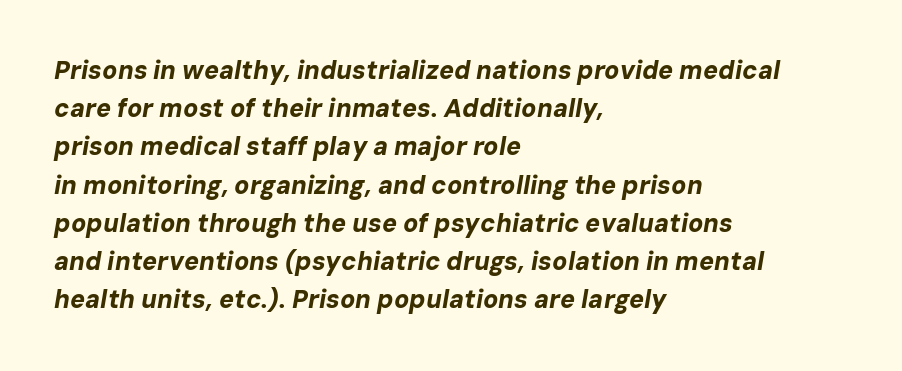
{"italic": "yes", "lean": "right", "slant_degrees": 10, "bold": "yes", "underline": "no", "align": "left", "line_spacing": "normal", "line_spacing_ratio": 1.53, "letter_spacing": "normal", "letter_spacing_em": 0.0, "glyph_px": 25}
